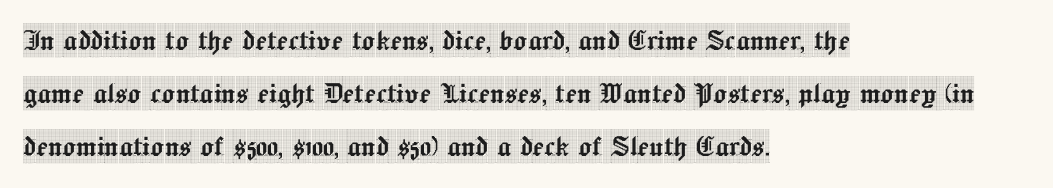
Q: Is the text italic (slanted)? A: No, it is upright.
Q: Is the typeface a serif or a sans-serif typeface? A: Serif.
Q: Is the text underlined? A: No.
Q: How is the paragraph aligned? A: Left-aligned.
Q: Is the spacing between letters normal or unusually wide? A: Normal.
Q: Is the spacing between lines tight, normal or loose? A: Normal.
Q: Width (condensed, normal, or wide)? A: Condensed.
Q: x-height? A: Large.
Q: Monospaced? A: No.
